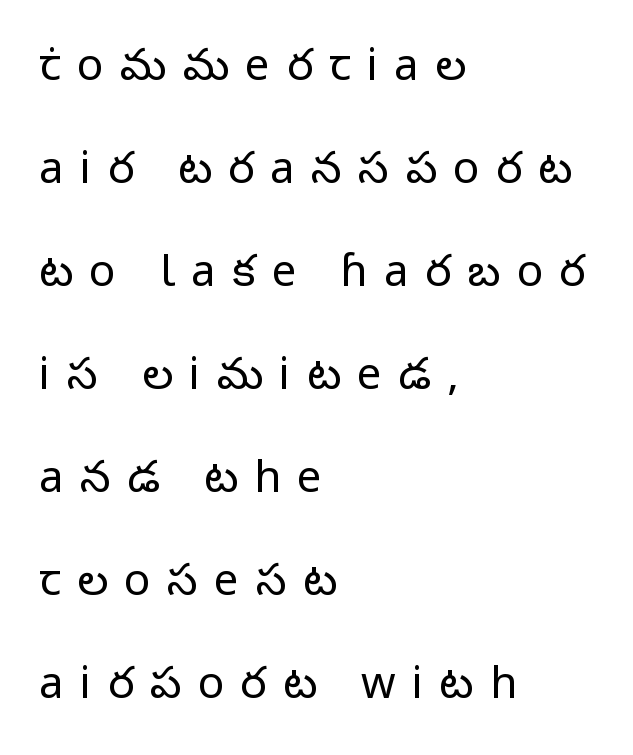
The image shows 44 px regular-weight sans-serif type, upright; set left-aligned, loose line spacing (2.34x), unusually wide letter spacing (+0.37 em), not underlined; low stroke contrast and a medium x-height.
